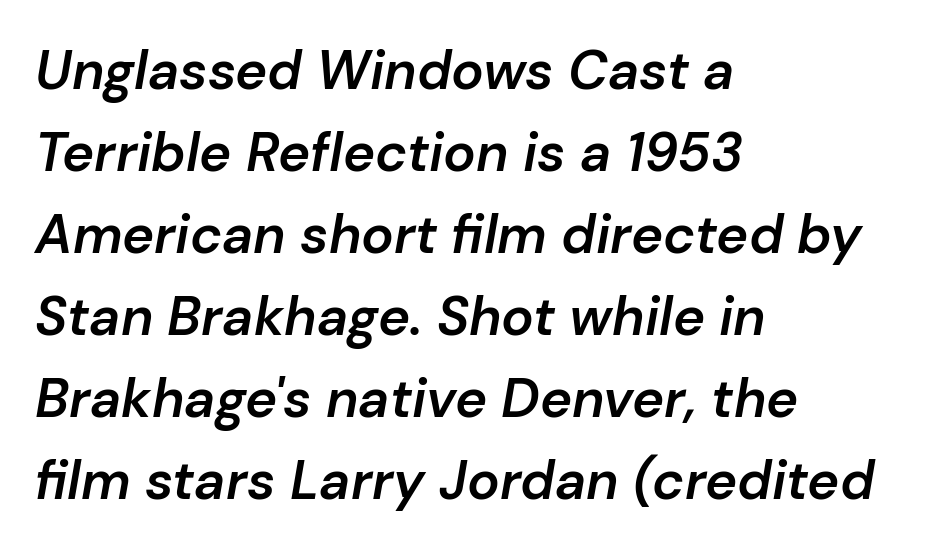
The image shows 54 px semibold type, italic (leaning right); set left-aligned, normal line spacing (1.52x), normal letter spacing, not underlined; low stroke contrast and a medium x-height.
